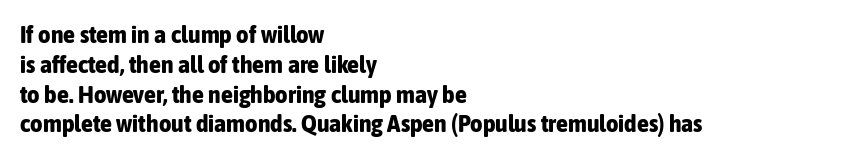
The image shows 24 px bold type, upright; set left-aligned, line spacing 1.24x, normal letter spacing, not underlined.
